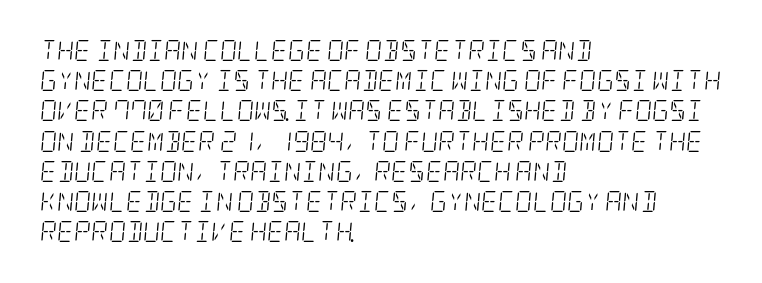
Caption: standard tracking, unaltered. On a weight scale, this lands at 450 or below. The text carries the slant typical of an italic or oblique font. If you drew a ruler down the left edge, every line would touch it. Underlining? Definitely not there. The space between consecutive lines is moderate.
